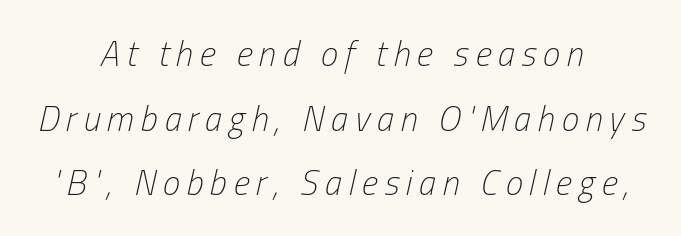
The image shows 35 px light, condensed type, italic (leaning right); set centered, line spacing 1.85x, not underlined; low stroke contrast and a medium x-height.
